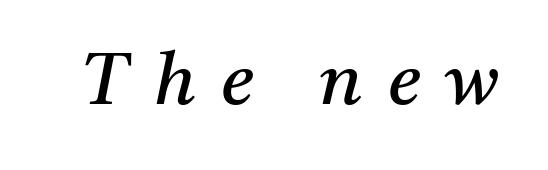
The image shows 73 px regular-weight serif type, italic (leaning right); set unusually wide letter spacing (+0.35 em), not underlined; medium stroke contrast and a medium x-height.
